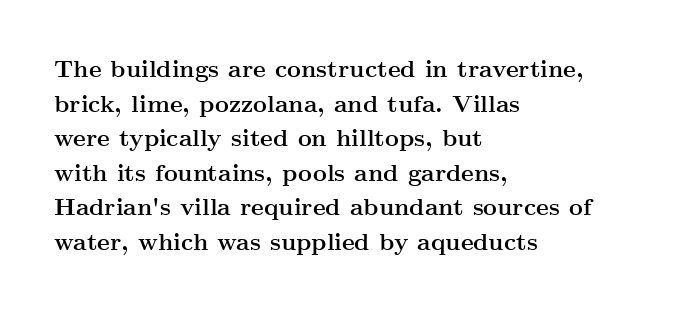
Rule under the text: the space is simply empty. Nothing unusual about the tracking: characters are spaced as the font intends. Leading: standard. This sample uses an upright cut, with every glyph sitting square on the baseline. Set as a true bold cut, around the 700 mark. Line beginnings align vertically; line endings do not.
